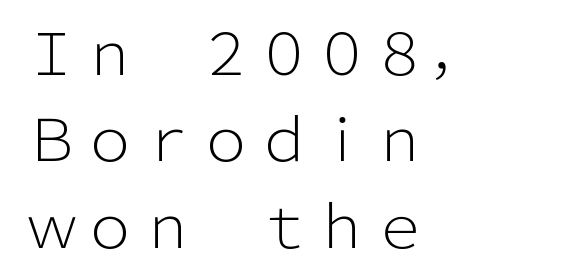
Q: Is the text bold? A: No.
Q: Is the text italic (slanted)? A: No, it is upright.
Q: Is the typeface a serif or a sans-serif typeface? A: Sans-serif.
Q: Is the text underlined? A: No.
Q: How is the paragraph aligned? A: Left-aligned.
Q: Is the spacing between letters normal or unusually wide? A: Normal.
Q: Is the spacing between lines tight, normal or loose? A: Normal.
Q: Width (condensed, normal, or wide)? A: Normal.
Q: Stroke contrast? A: Low.
Q: x-height? A: Medium.
Q: Monospaced? A: No.
